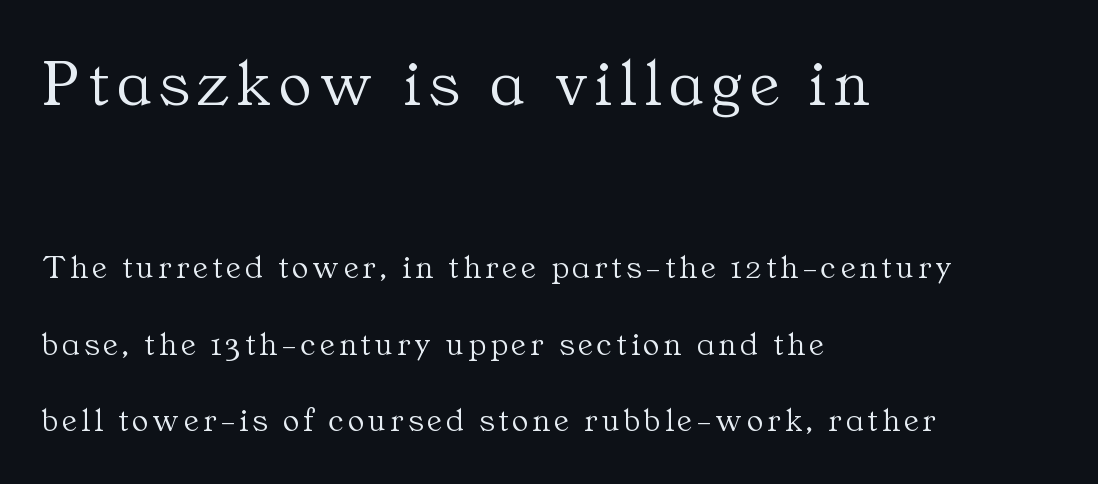
{"serif": "yes", "italic": "no", "bold": "no", "weight": "light", "width": "normal", "stroke_contrast": "medium", "x_height": "medium", "monospaced": "no", "underline": "no", "align": "left", "line_spacing": "loose", "line_spacing_ratio": 2.25, "larger_block": "first", "size_ratio": 1.97, "glyph_px": 67}
